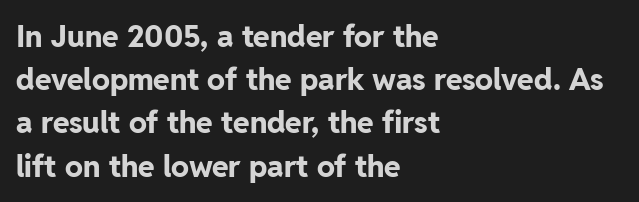
{"serif": "no", "italic": "no", "bold": "yes", "weight": "bold", "width": "normal", "stroke_contrast": "low", "x_height": "medium", "monospaced": "no", "underline": "no", "align": "left", "line_spacing": "normal", "line_spacing_ratio": 1.44, "letter_spacing": "normal", "letter_spacing_em": 0.0, "glyph_px": 30}
